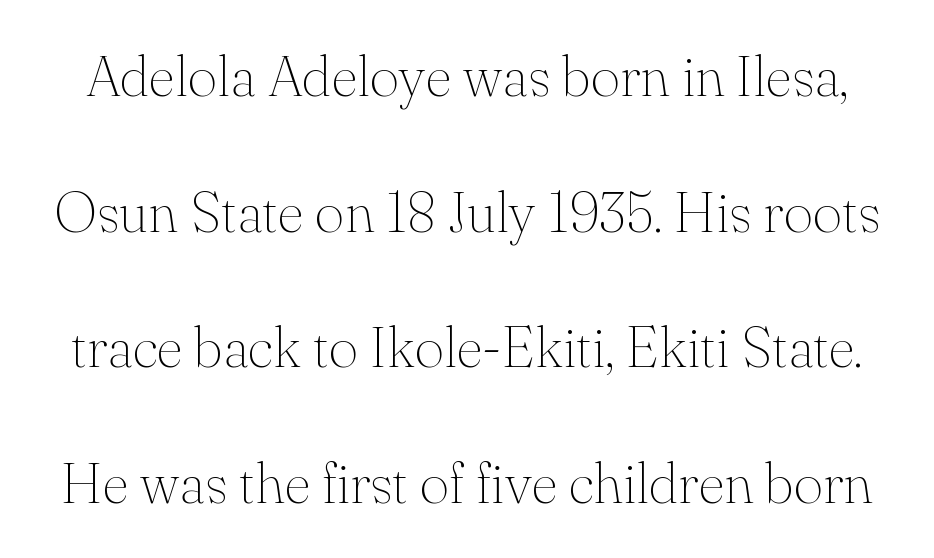
Plain, unruled lines of type. Words appear dense and cohesive because spacing is normal. Every character sits straight up, as roman type does. Successive baselines arrive slowly, with a big drop between each. The font sits on the lighter half of the weight spectrum, regular included.
